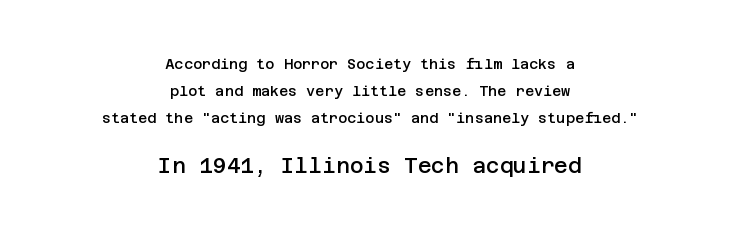
Honestly, there is no underline to notice here at all. The typesetter chose a symmetrical, centered arrangement here. The font is running at a semibold setting, under full bold. Note: smaller setting up top, larger setting below. Unlike italic type, these characters show no tilt at all. Does extra space separate the letters? No, they use regular spacing.
